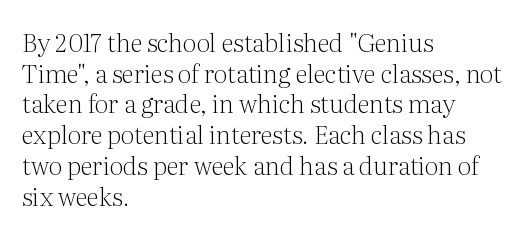
Q: Is the text bold? A: No.
Q: Is the text italic (slanted)? A: No, it is upright.
Q: Is the text underlined? A: No.
Q: How is the paragraph aligned? A: Left-aligned.
Q: Is the spacing between letters normal or unusually wide? A: Normal.
